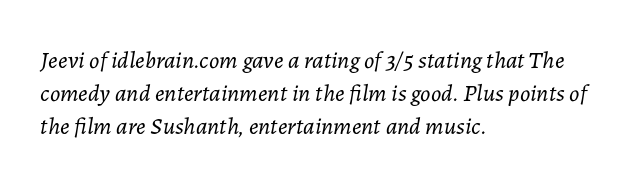
Is the letter spacing exaggerated? No — it looks like the ordinary default. Compared with ordinary roman type, these characters are visibly tilted. Heft: none added — not bold. If you drew a ruler down the left edge, every line would touch it. Check under the words: just untouched page.
